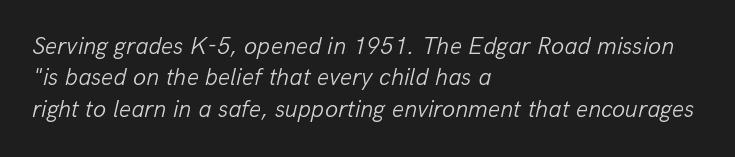
Italic? Definitely — the glyphs are oblique. Decoration check: the copy has no underline. If you drew a ruler down the left edge, every line would touch it. Rows of type keep a routine distance in the vertical direction.
